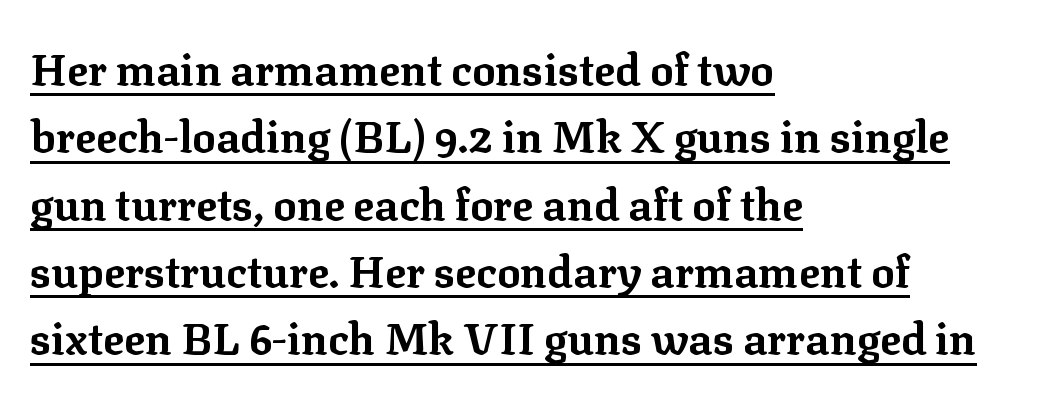
Q: Is the text bold? A: Yes.
Q: Is the text italic (slanted)? A: No, it is upright.
Q: Is the typeface a serif or a sans-serif typeface? A: Serif.
Q: Is the text underlined? A: Yes.
Q: How is the paragraph aligned? A: Left-aligned.
Q: Is the spacing between letters normal or unusually wide? A: Normal.
Q: Is the spacing between lines tight, normal or loose? A: Normal.
Q: Width (condensed, normal, or wide)? A: Normal.
Q: Stroke contrast? A: Low.
Q: x-height? A: Medium.
Q: Monospaced? A: No.
